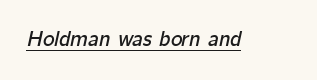
Style check: oblique. Tracking here is standard; glyphs follow each other at the usual distance. The typesetter has applied underlining to the passage shown.
